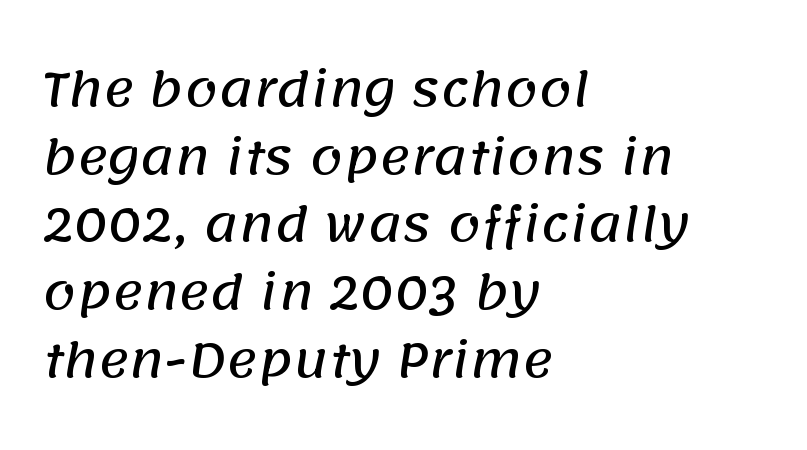
The image shows 47 px sans-serif type; set left-aligned, normal line spacing (1.44x), normal letter spacing, not underlined; low stroke contrast and a large x-height.
